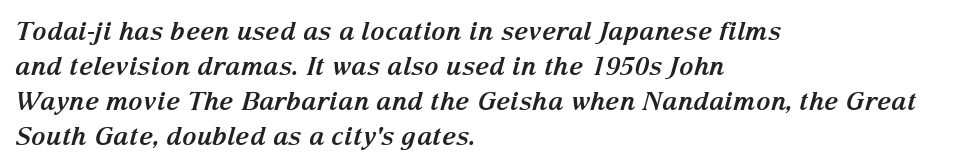
The image shows 25 px bold type, italic (leaning right); set left-aligned, normal line spacing (1.4x), normal letter spacing, not underlined.
